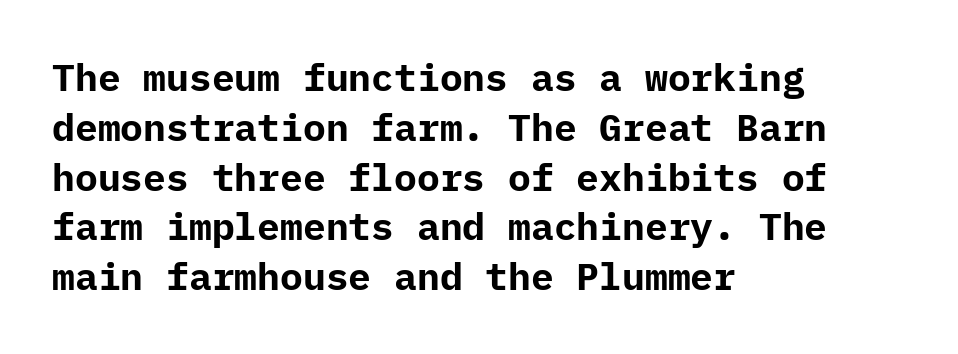
The image shows 38 px bold sans-serif type, upright; set left-aligned, normal line spacing (1.31x), normal letter spacing, not underlined; low stroke contrast and a medium x-height.
